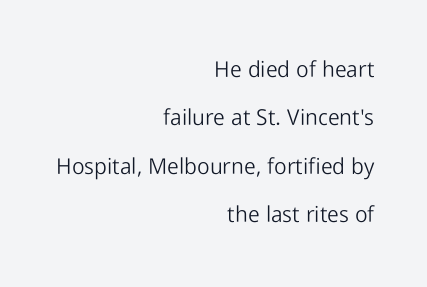
Compared with typical body copy, the letter spacing here is the same. Think standard paragraph weight, or any step lighter than that. The compositor pushed each line to the right boundary. Check the space under the baseline: it is left empty. Reading down the column, the eye jumps a long way to each next line. You can tell it's not italic because the verticals are truly vertical.
